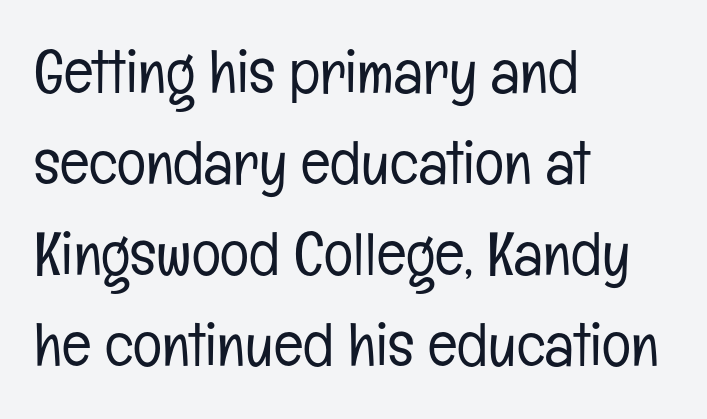
A typesetter would call this zero additional tracking. Underline: absent. A light-to-regular cut is what we see here. Designer's note — italics off, roman on.
